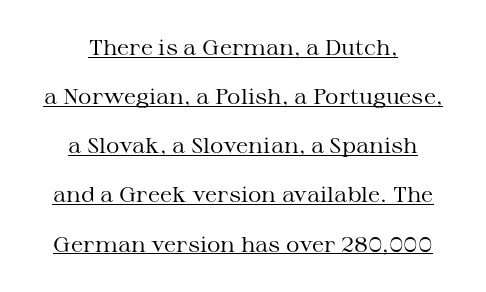
{"italic": "no", "bold": "no", "underline": "yes", "align": "center", "line_spacing": "loose", "line_spacing_ratio": 2.34, "letter_spacing": "normal", "letter_spacing_em": 0.0, "glyph_px": 21}
